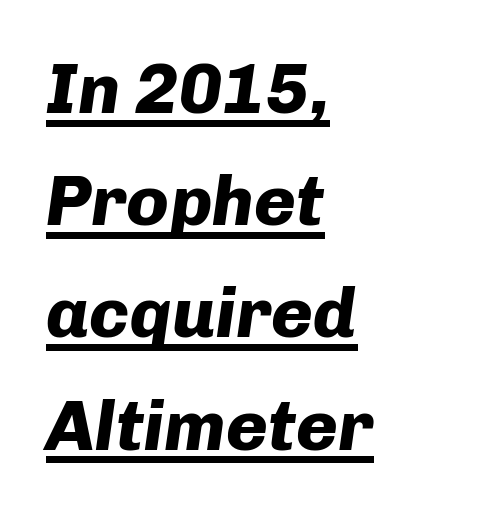
These lines were composed using italics. The glyphs are accompanied by a horizontal stroke just below them. These lines are set flush left with a ragged right edge. A typesetter would call this zero additional tracking.
